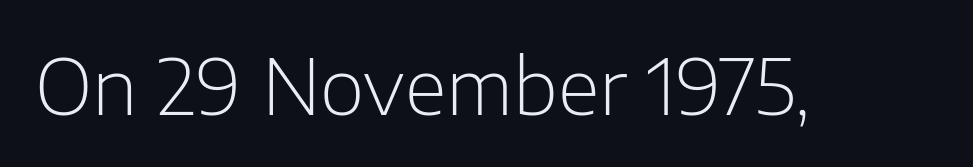
{"serif": "no", "italic": "no", "bold": "no", "weight": "light", "width": "normal", "stroke_contrast": "low", "x_height": "medium", "monospaced": "no", "underline": "no", "letter_spacing": "normal", "letter_spacing_em": 0.0, "glyph_px": 77}
